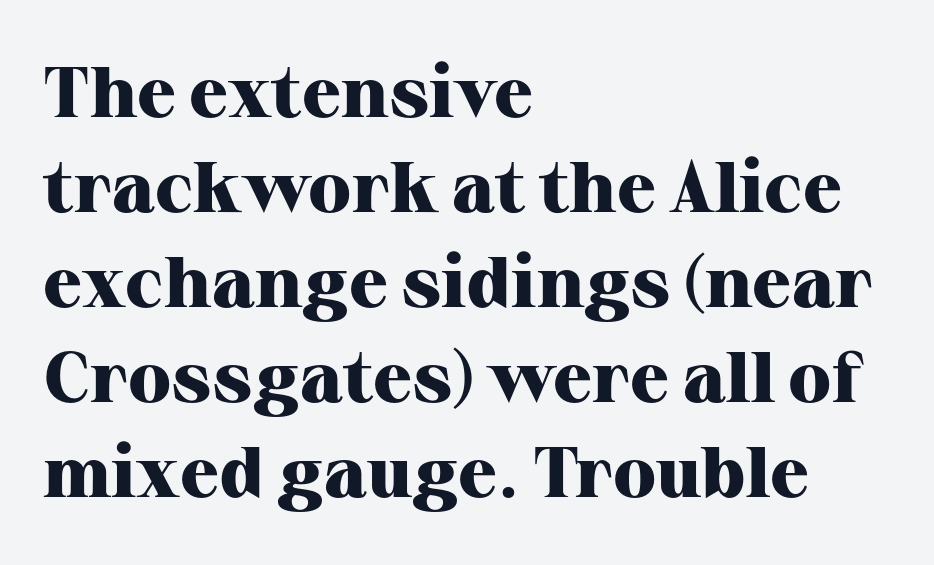
Q: Is the text bold? A: Yes.
Q: Is the text italic (slanted)? A: No, it is upright.
Q: Is the typeface a serif or a sans-serif typeface? A: Serif.
Q: Is the text underlined? A: No.
Q: How is the paragraph aligned? A: Left-aligned.
Q: Is the spacing between letters normal or unusually wide? A: Normal.
Q: Is the spacing between lines tight, normal or loose? A: Normal.
Q: Width (condensed, normal, or wide)? A: Normal.
Q: Stroke contrast? A: High.
Q: x-height? A: Medium.
Q: Monospaced? A: No.
